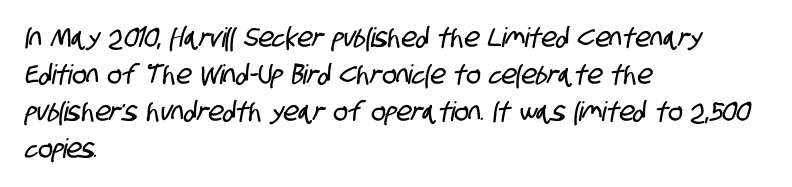
Q: Is the text underlined? A: No.
Q: How is the paragraph aligned? A: Left-aligned.
Q: Is the spacing between letters normal or unusually wide? A: Normal.
Q: Is the spacing between lines tight, normal or loose? A: Normal.
